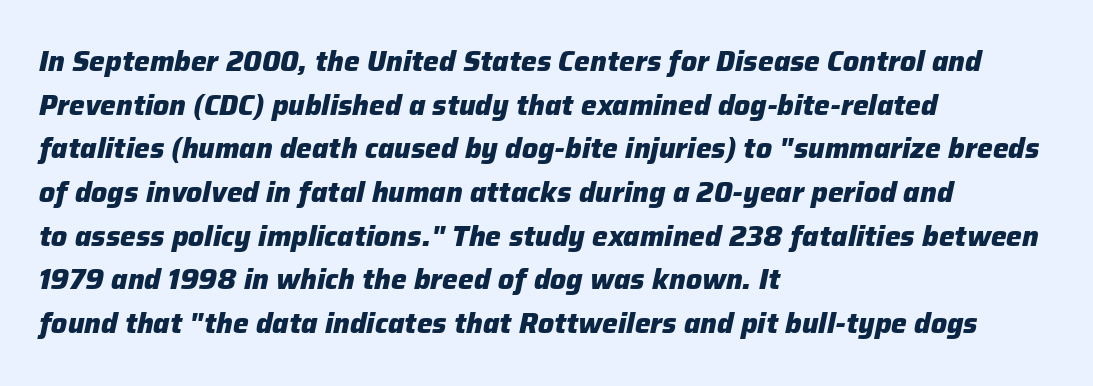
Heavy, bold letterforms. The lines in this sample share a left origin and differ only in where they stop. No word sits above an underline. The specimen reads as italic at a glance.
